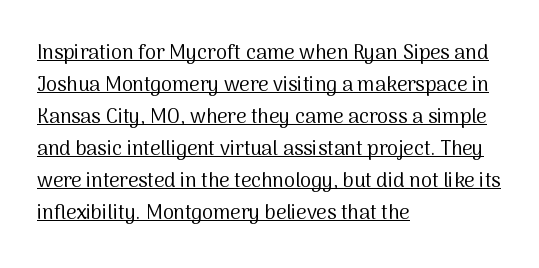
The image shows 20 px text type, upright; set left-aligned, normal line spacing (1.6x), normal letter spacing, underlined.
